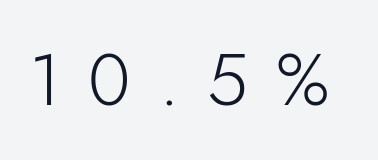
Q: Is the text bold? A: No.
Q: Is the text italic (slanted)? A: No, it is upright.
Q: Is the typeface a serif or a sans-serif typeface? A: Sans-serif.
Q: Is the text underlined? A: No.
Q: Is the spacing between letters normal or unusually wide? A: Unusually wide.
Q: Width (condensed, normal, or wide)? A: Normal.
Q: Stroke contrast? A: Low.
Q: x-height? A: Small.
Q: Monospaced? A: No.
